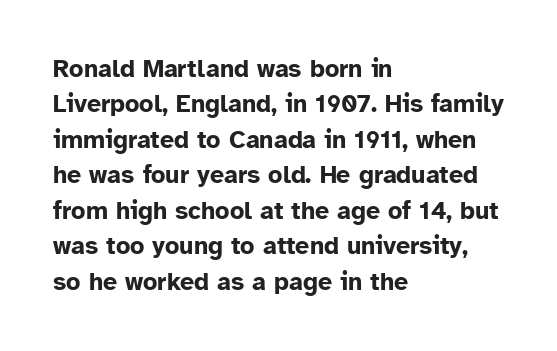
Q: Is the text bold? A: Yes.
Q: Is the text italic (slanted)? A: No, it is upright.
Q: Is the text underlined? A: No.
Q: How is the paragraph aligned? A: Left-aligned.
Q: Is the spacing between letters normal or unusually wide? A: Normal.
Q: Is the spacing between lines tight, normal or loose? A: Normal.
